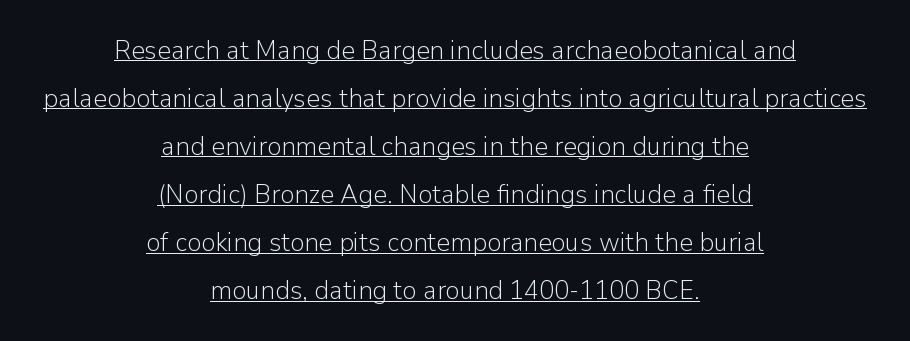
Q: Is the text bold? A: No.
Q: Is the text italic (slanted)? A: No, it is upright.
Q: Is the text underlined? A: Yes.
Q: How is the paragraph aligned? A: Centered.
Q: Is the spacing between letters normal or unusually wide? A: Normal.
